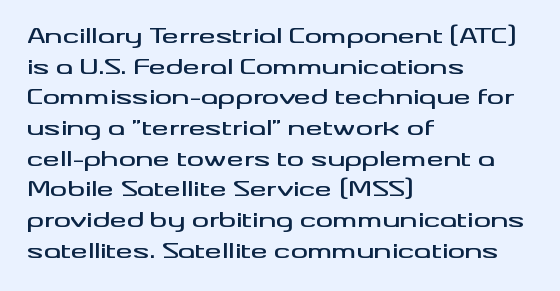
Q: Is the text italic (slanted)? A: No, it is upright.
Q: Is the text underlined? A: No.
Q: How is the paragraph aligned? A: Left-aligned.
Q: Is the spacing between letters normal or unusually wide? A: Normal.
Q: Is the spacing between lines tight, normal or loose? A: Normal.
